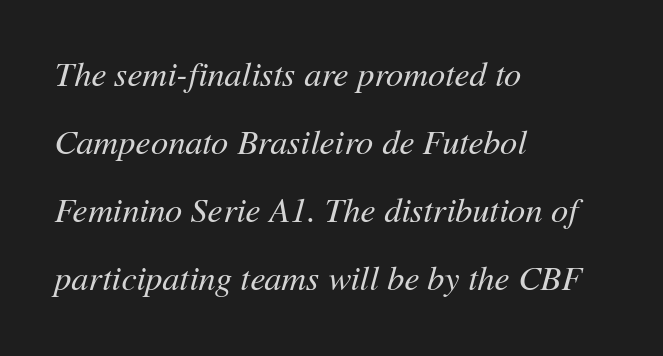
{"italic": "yes", "lean": "right", "slant_degrees": 11, "bold": "no", "weight": "regular", "width": "normal", "stroke_contrast": "medium", "x_height": "medium", "monospaced": "no", "underline": "no", "align": "left", "line_spacing": "loose", "line_spacing_ratio": 2.0, "letter_spacing": "normal", "letter_spacing_em": 0.0, "glyph_px": 34}
